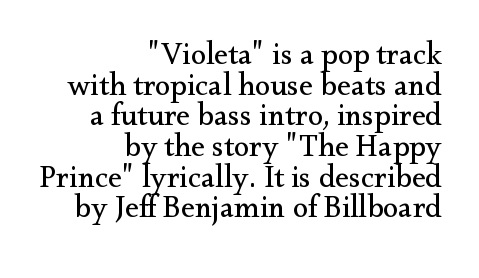
The line texture is even and compact thanks to regular tracking. The lettering holds an erect, upright posture throughout. Proportional: the letters do not fall into vertical columns. If you drew a ruler down the right edge, every line would touch it.
